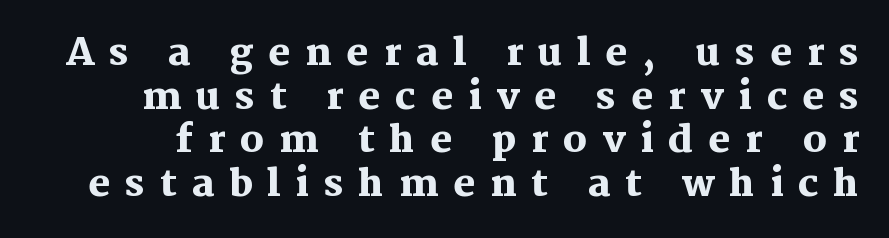
Q: Is the text bold? A: Yes.
Q: Is the text italic (slanted)? A: No, it is upright.
Q: Is the typeface a serif or a sans-serif typeface? A: Serif.
Q: Is the text underlined? A: No.
Q: Is the spacing between letters normal or unusually wide? A: Unusually wide.
Q: Width (condensed, normal, or wide)? A: Normal.
Q: Stroke contrast? A: Medium.
Q: x-height? A: Medium.
Q: Monospaced? A: No.
